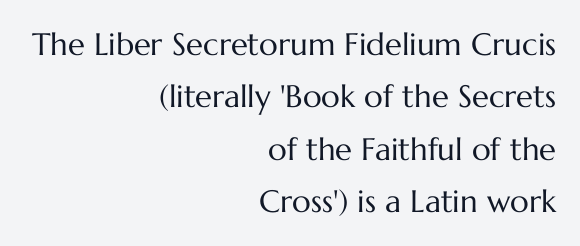
{"italic": "no", "bold": "no", "weight": "regular", "width": "normal", "stroke_contrast": "medium", "x_height": "medium", "monospaced": "no", "underline": "no", "align": "right", "line_spacing": "normal", "line_spacing_ratio": 1.69, "letter_spacing": "normal", "letter_spacing_em": 0.0, "glyph_px": 31}
